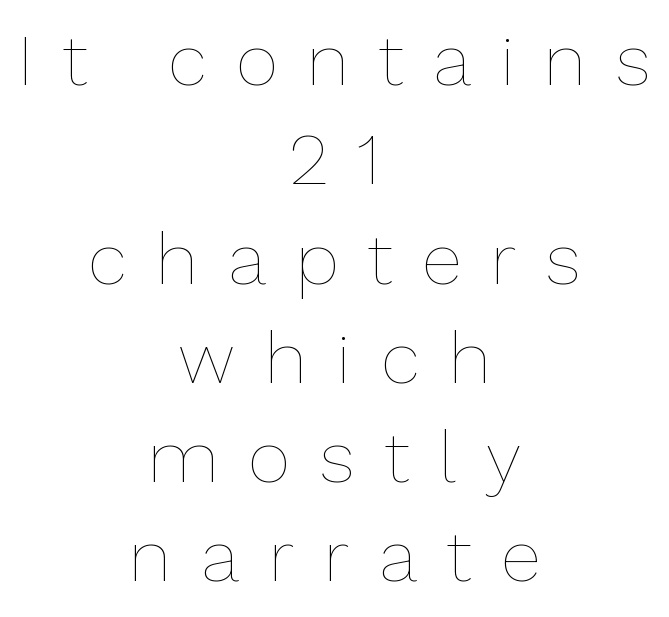
Note the varied advance widths — an 'i' is clearly narrower than an 'm'. Vertically, the passage feels balanced, rows spaced as you'd expect. The passage shown is not bold in any degree. The gap between lines stays unmarked.
